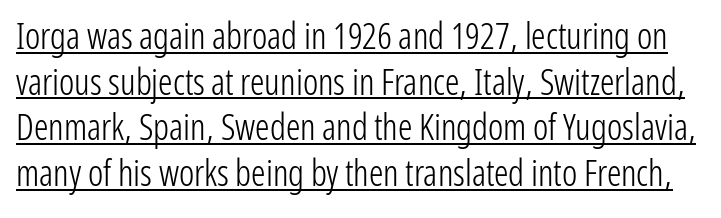
Q: Is the text bold? A: No.
Q: Is the text italic (slanted)? A: No, it is upright.
Q: Is the typeface a serif or a sans-serif typeface? A: Sans-serif.
Q: Is the text underlined? A: Yes.
Q: Is the spacing between letters normal or unusually wide? A: Normal.
Q: Is the spacing between lines tight, normal or loose? A: Normal.
Q: Width (condensed, normal, or wide)? A: Condensed.
Q: Stroke contrast? A: Low.
Q: x-height? A: Medium.
Q: Monospaced? A: No.
